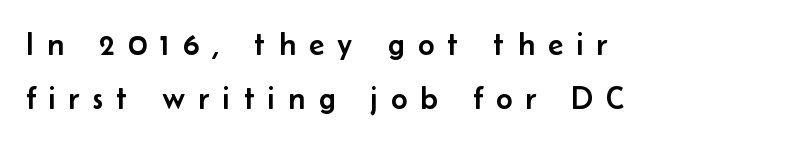
Q: Is the text italic (slanted)? A: No, it is upright.
Q: Is the typeface a serif or a sans-serif typeface? A: Sans-serif.
Q: Is the text underlined? A: No.
Q: How is the paragraph aligned? A: Left-aligned.
Q: Is the spacing between letters normal or unusually wide? A: Unusually wide.
Q: Is the spacing between lines tight, normal or loose? A: Normal.
Q: Width (condensed, normal, or wide)? A: Normal.
Q: Stroke contrast? A: Low.
Q: x-height? A: Small.
Q: Monospaced? A: No.
